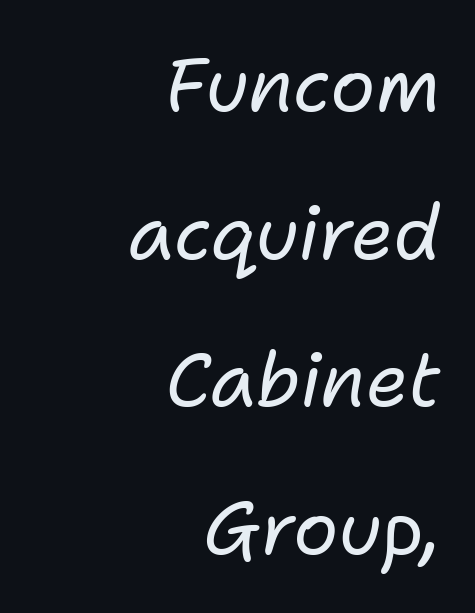
Character widths vary here, with narrow letters taking less room than wide ones. A typesetter would call this leading open, well beyond the default. The whole block is typeset with a tilt. Where is the straight margin? On the right. Vertical stems look standard width or narrower in stroke.
